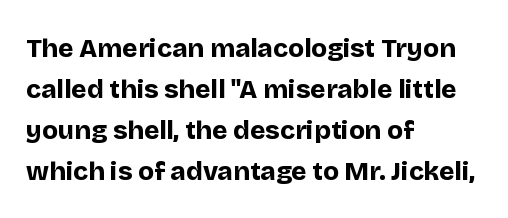
The image shows 26 px bold type, upright; set left-aligned, normal line spacing (1.58x), normal letter spacing, not underlined.
